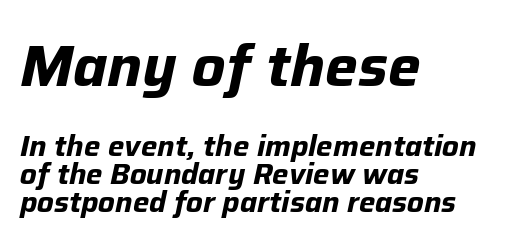
The paragraph shown leans on its left margin. The axis of the letterforms is tilted away from vertical. Vertically, the passage feels compressed, each row crowding the next. Only glyphs here, with clear space below each row. These lines carry a lot of weight — the face is fully bold.
